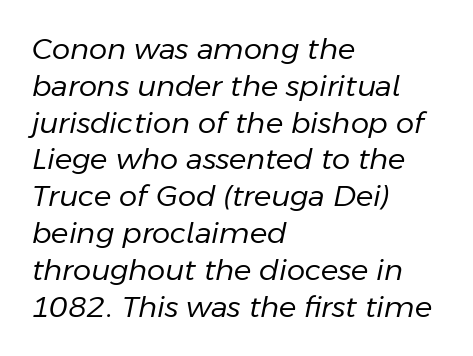
The image shows 29 px regular-weight type, italic (leaning right); set left-aligned, normal line spacing (1.27x), normal letter spacing, not underlined; low stroke contrast and a medium x-height.
